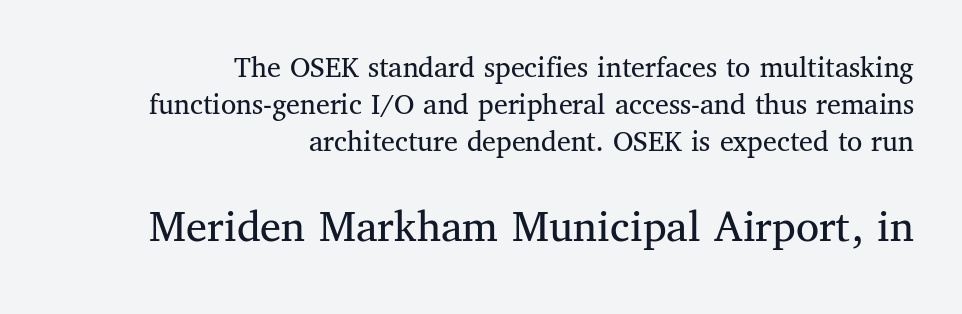
Q: Is the text bold? A: No.
Q: Is the text italic (slanted)? A: No, it is upright.
Q: Is the typeface a serif or a sans-serif typeface? A: Serif.
Q: Is the text underlined? A: No.
Q: How is the paragraph aligned? A: Right-aligned.
Q: Is the spacing between letters normal or unusually wide? A: Normal.
Q: Which block of text is set in a larger size, the first (top) or the second (bottom)? A: The second (bottom) one.
Q: Width (condensed, normal, or wide)? A: Normal.
Q: Stroke contrast? A: Medium.
Q: x-height? A: Medium.
Q: Monospaced? A: No.
